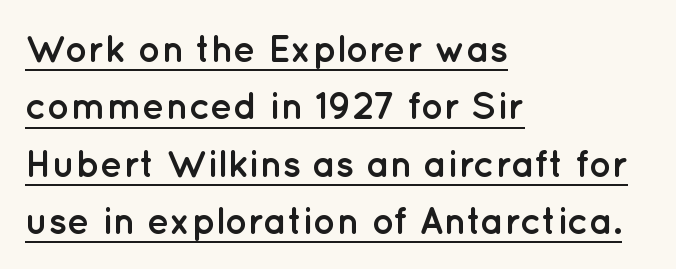
Q: Is the text bold? A: Yes.
Q: Is the text italic (slanted)? A: No, it is upright.
Q: Is the typeface a serif or a sans-serif typeface? A: Sans-serif.
Q: Is the text underlined? A: Yes.
Q: How is the paragraph aligned? A: Left-aligned.
Q: Is the spacing between letters normal or unusually wide? A: Normal.
Q: Is the spacing between lines tight, normal or loose? A: Normal.
Q: Width (condensed, normal, or wide)? A: Normal.
Q: Stroke contrast? A: Low.
Q: x-height? A: Medium.
Q: Monospaced? A: No.
